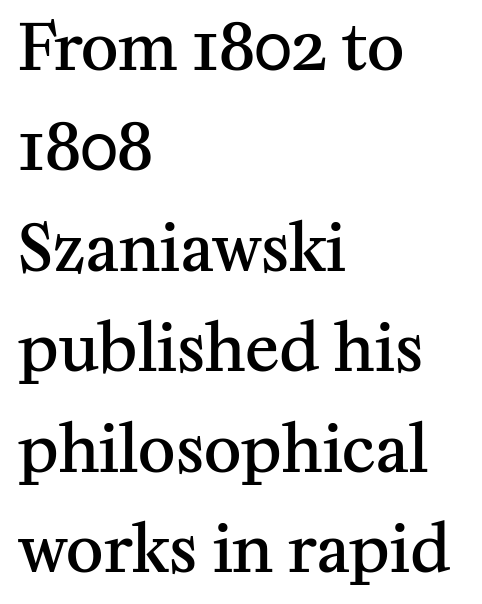
The image shows 64 px semibold serif type, upright; set left-aligned, normal line spacing (1.57x), normal letter spacing, not underlined; medium stroke contrast and a medium x-height.
